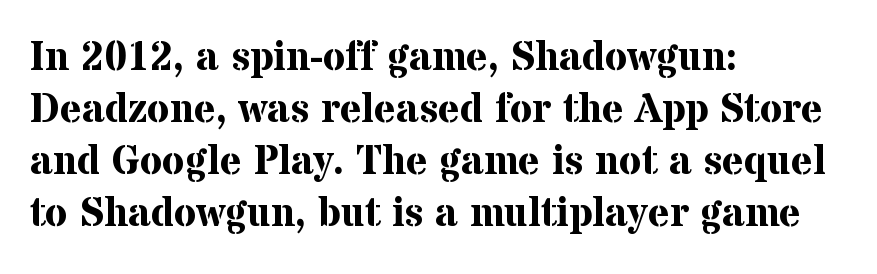
{"serif": "yes", "italic": "no", "bold": "yes", "weight": "bold", "width": "normal", "stroke_contrast": "medium", "x_height": "medium", "monospaced": "no", "underline": "no", "align": "left", "line_spacing": "normal", "line_spacing_ratio": 1.27, "letter_spacing": "normal", "letter_spacing_em": 0.0, "glyph_px": 41}
